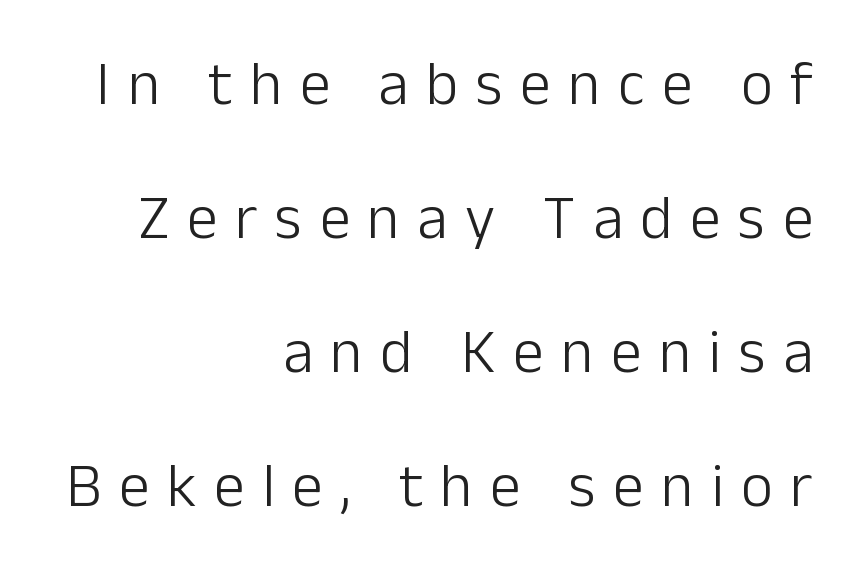
Honestly, the letter spacing is so wide it's the main thing you notice. Heft: none added — not bold. Think of a printed novel: that variable character pitch is what you see here. Each line ends at the same right margin while the left side varies.
